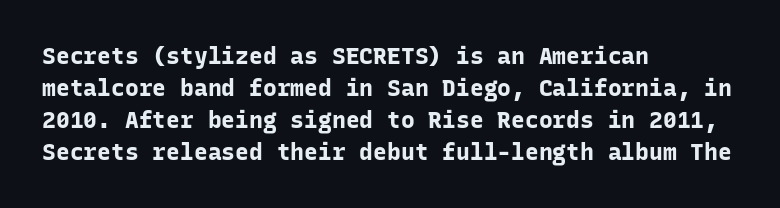
Compared with typical paragraphs, the rows here are spaced about the same. In terms of posture, this sample is upright. You'd pick this weight for a headline — it's a proper bold. Typeset ragged right — the left edge is the straight one.
